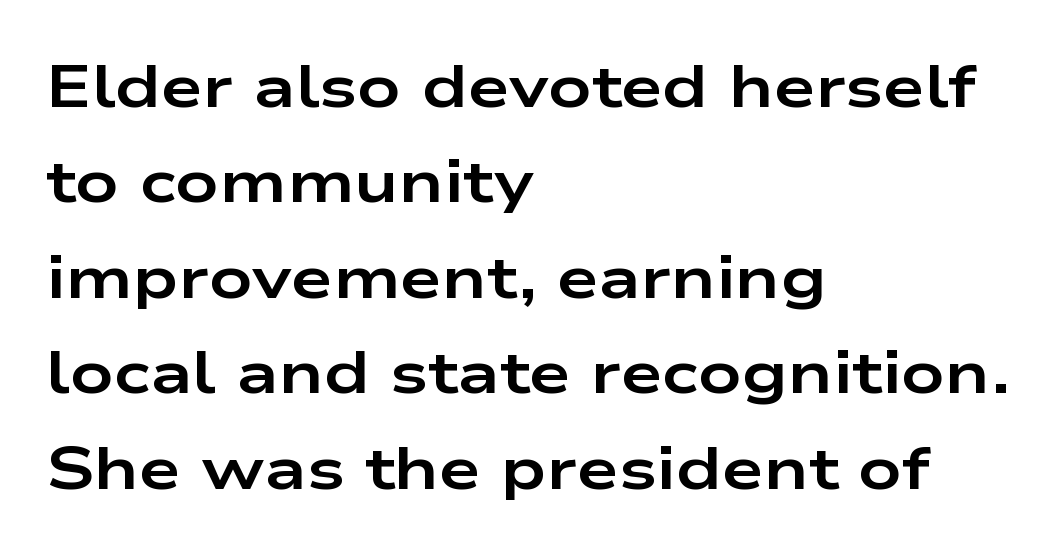
The image shows 60 px bold, wide sans-serif type, upright; set left-aligned, normal line spacing (1.59x), normal letter spacing, not underlined; low stroke contrast and a medium x-height.
